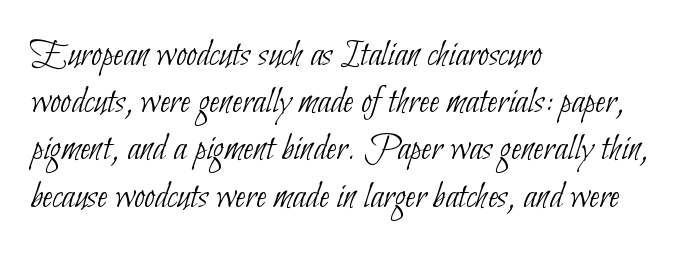
Q: Is the text bold? A: No.
Q: Is the typeface a serif or a sans-serif typeface? A: Sans-serif.
Q: Is the text underlined? A: No.
Q: How is the paragraph aligned? A: Left-aligned.
Q: Is the spacing between letters normal or unusually wide? A: Normal.
Q: Width (condensed, normal, or wide)? A: Condensed.
Q: Stroke contrast? A: Low.
Q: x-height? A: Small.
Q: Monospaced? A: No.
